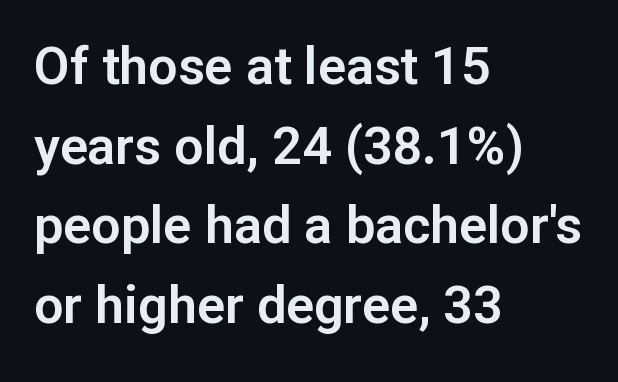
{"serif": "no", "italic": "no", "width": "normal", "stroke_contrast": "low", "x_height": "medium", "monospaced": "no", "underline": "no", "align": "left", "line_spacing": "normal", "line_spacing_ratio": 1.53, "letter_spacing": "normal", "letter_spacing_em": 0.0, "glyph_px": 52}
